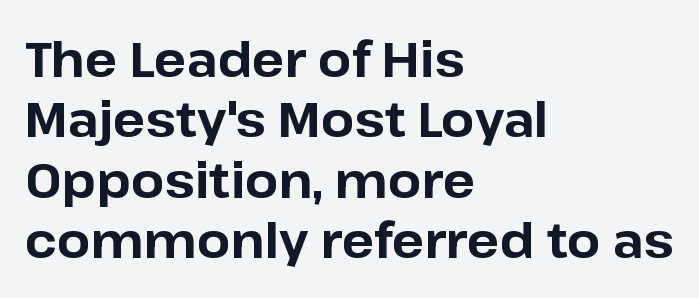
{"serif": "no", "italic": "no", "bold": "yes", "weight": "bold", "width": "normal", "stroke_contrast": "low", "x_height": "medium", "monospaced": "no", "underline": "no", "align": "left", "line_spacing": "normal", "line_spacing_ratio": 1.26, "letter_spacing": "normal", "letter_spacing_em": 0.0, "glyph_px": 48}
